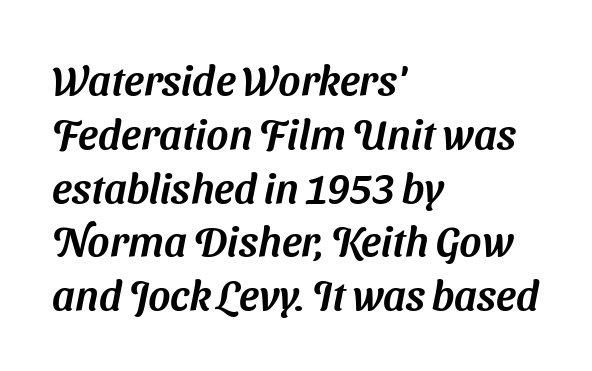
The image shows 42 px sans-serif type; set left-aligned, normal line spacing (1.28x), normal letter spacing, not underlined; medium stroke contrast and a medium x-height.
